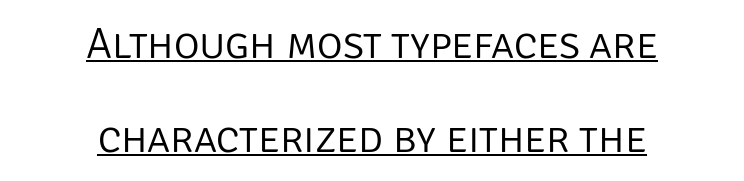
A continuous stroke trails under the words, as in a hyperlink. Think of a printed novel: that variable character pitch is what you see here. Vertical strokes here are truly vertical. Type style note: lacks serifs. The typesetter chose a symmetrical, centered arrangement here.
